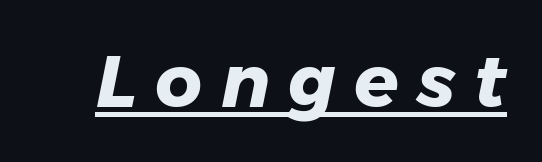
The image shows 73 px heavy type, italic (leaning right); set unusually wide letter spacing (+0.25 em), underlined; low stroke contrast and a medium x-height.
